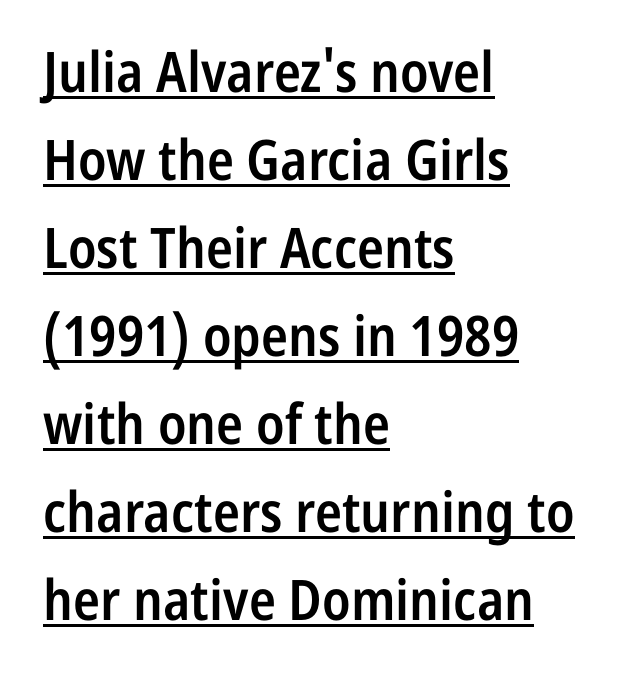
{"serif": "no", "italic": "no", "bold": "semi", "weight": "semibold", "width": "condensed", "stroke_contrast": "low", "x_height": "medium", "monospaced": "no", "underline": "yes", "align": "left", "line_spacing": "normal", "line_spacing_ratio": 1.57, "letter_spacing": "normal", "letter_spacing_em": 0.0, "glyph_px": 56}
